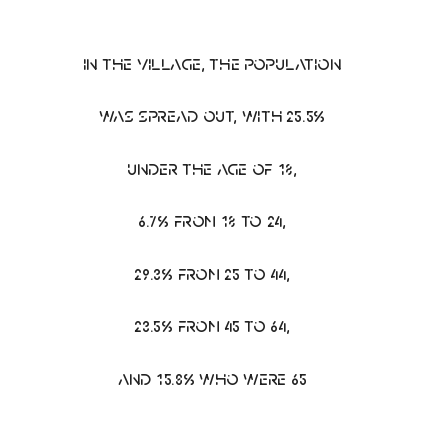
Q: Is the text italic (slanted)? A: No, it is upright.
Q: Is the text underlined? A: No.
Q: How is the paragraph aligned? A: Centered.
Q: Is the spacing between letters normal or unusually wide? A: Normal.
Q: Is the spacing between lines tight, normal or loose? A: Loose.
